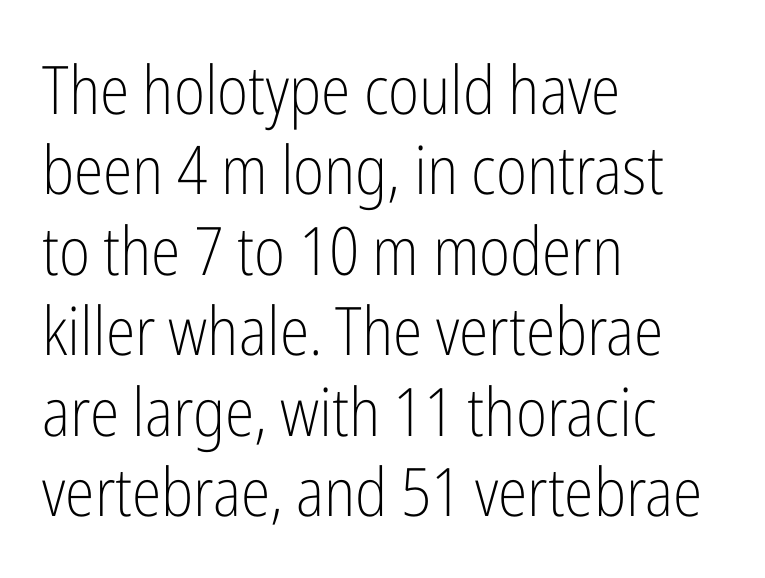
Q: Is the text bold? A: No.
Q: Is the text italic (slanted)? A: No, it is upright.
Q: Is the typeface a serif or a sans-serif typeface? A: Sans-serif.
Q: Is the text underlined? A: No.
Q: How is the paragraph aligned? A: Left-aligned.
Q: Is the spacing between letters normal or unusually wide? A: Normal.
Q: Width (condensed, normal, or wide)? A: Condensed.
Q: Stroke contrast? A: Low.
Q: x-height? A: Medium.
Q: Monospaced? A: No.
